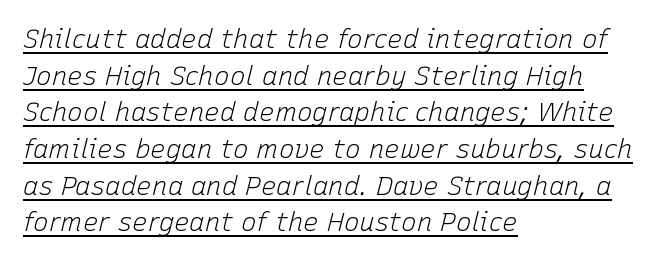
The image shows 26 px text type, italic (leaning right); set left-aligned, normal line spacing (1.41x), normal letter spacing, underlined.
